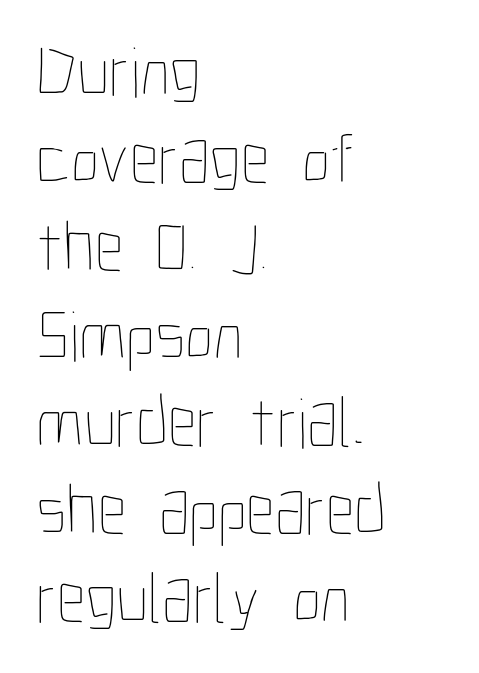
{"italic": "no", "bold": "no", "weight": "thin", "width": "condensed", "stroke_contrast": "low", "x_height": "medium", "monospaced": "no", "underline": "no", "align": "left", "line_spacing_ratio": 1.22, "letter_spacing": "normal", "letter_spacing_em": 0.0, "glyph_px": 72}
